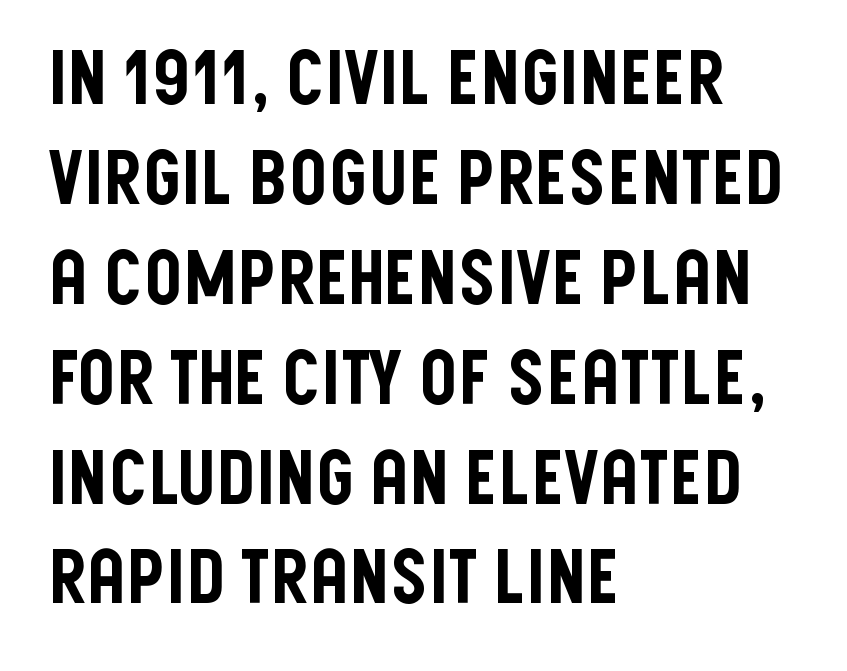
Typeset ragged right — the left edge is the straight one. The line-height multiplier appears to be the usual default. There is no visible air inserted between adjacent glyphs. Look at the bottom of the vertical strokes: they stop flat, with no serifs.
